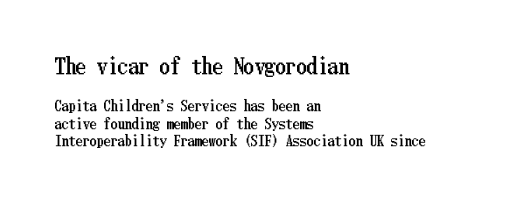
The image shows 21 px text type, upright; set left-aligned, normal line spacing (1.25x), normal letter spacing, not underlined; the first (top) block is 1.5x larger.
